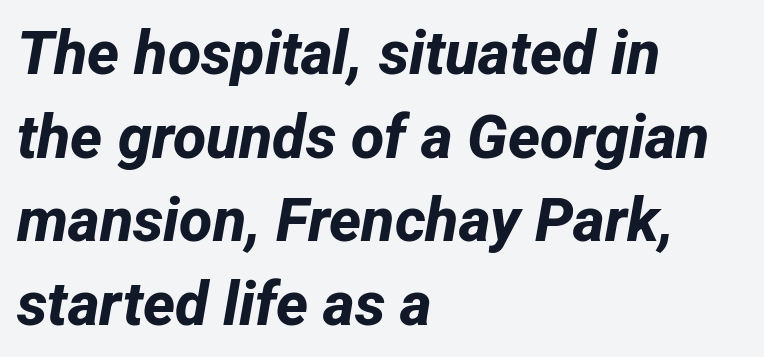
Note the varied advance widths — an 'i' is clearly narrower than an 'm'. Is this a sans? Yes — the strokes have no serifs. A normal amount of white space separates one row of letters from the next. Only glyphs here, with clear space below each row. Reading down the block, your eye returns to a fixed left position each line.
